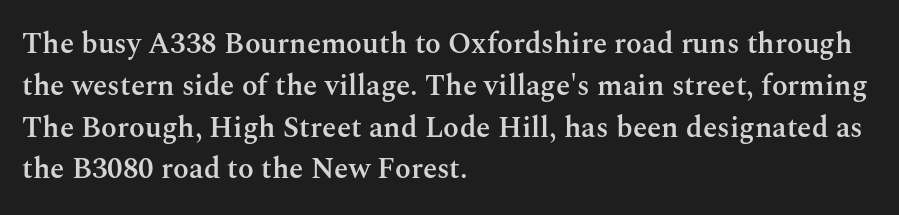
{"serif": "yes", "italic": "no", "bold": "semi", "weight": "semibold", "width": "normal", "stroke_contrast": "medium", "x_height": "medium", "monospaced": "no", "underline": "no", "align": "left", "line_spacing": "normal", "line_spacing_ratio": 1.44, "letter_spacing": "normal", "letter_spacing_em": 0.0, "glyph_px": 29}
